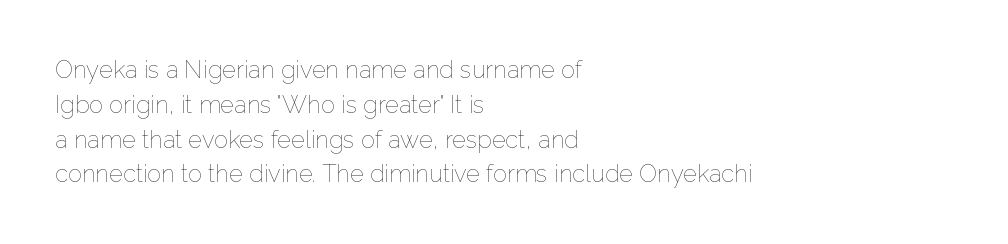
Summary of weight: not heavy and not bold. The passage shown stacks its lines at a standard gap. Upright lettering throughout. Tracking value appears to be zero — textbook default spacing.
